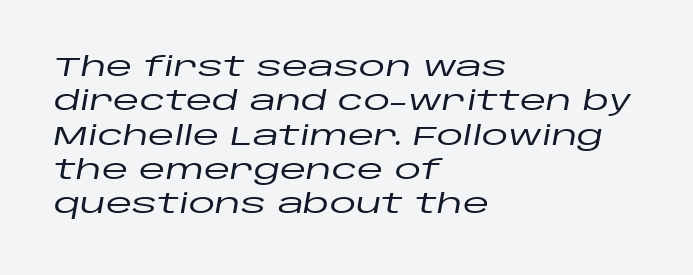
{"italic": "yes", "lean": "right", "slant_degrees": 10, "underline": "no", "align": "left", "line_spacing": "normal", "line_spacing_ratio": 1.27, "letter_spacing": "normal", "letter_spacing_em": 0.0, "glyph_px": 27}
